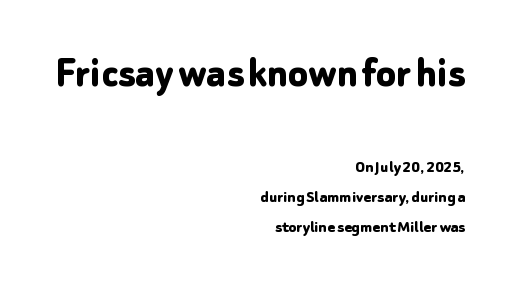
The image shows 45 px bold sans-serif type, upright; set right-aligned, normal line spacing (1.65x), normal letter spacing, not underlined; the first (top) block is 2.5x larger; low stroke contrast and a medium x-height.
